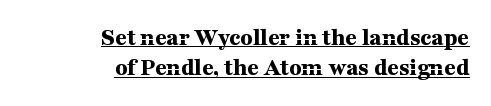
{"italic": "no", "bold": "yes", "underline": "yes", "align": "right", "line_spacing_ratio": 1.21, "letter_spacing": "normal", "letter_spacing_em": 0.0, "glyph_px": 25}
